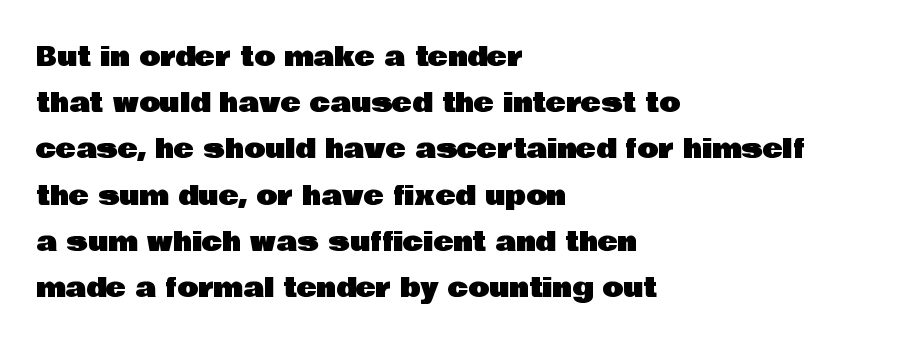
The image shows 27 px text type, upright; set left-aligned, line spacing 1.71x, normal letter spacing, not underlined.
